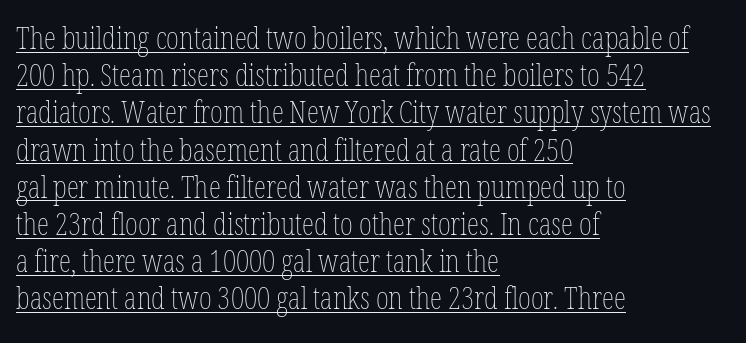
The image shows 31 px thin, condensed type, upright; set left-aligned, line spacing 1.2x, normal letter spacing, underlined; low stroke contrast and a medium x-height.
